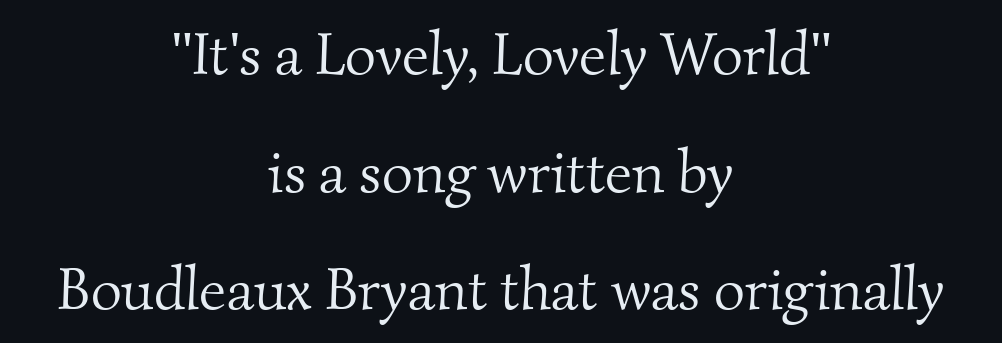
Q: Is the text bold? A: No.
Q: Is the typeface a serif or a sans-serif typeface? A: Serif.
Q: Is the text underlined? A: No.
Q: How is the paragraph aligned? A: Centered.
Q: Is the spacing between letters normal or unusually wide? A: Normal.
Q: Is the spacing between lines tight, normal or loose? A: Loose.
Q: Width (condensed, normal, or wide)? A: Normal.
Q: Stroke contrast? A: Medium.
Q: x-height? A: Small.
Q: Monospaced? A: No.
